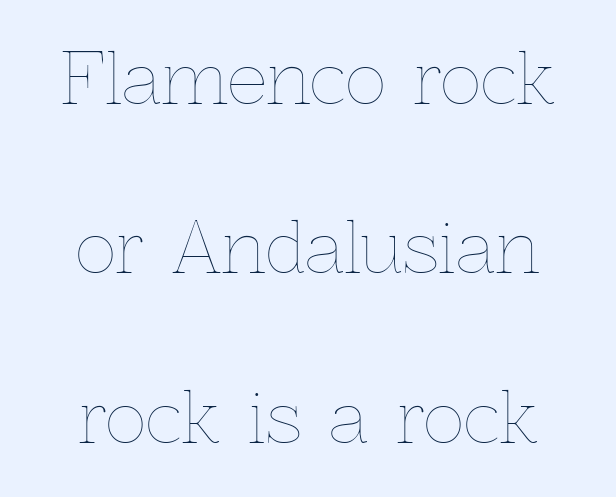
Q: Is the text bold? A: No.
Q: Is the text italic (slanted)? A: No, it is upright.
Q: Is the text underlined? A: No.
Q: How is the paragraph aligned? A: Centered.
Q: Is the spacing between letters normal or unusually wide? A: Normal.
Q: Is the spacing between lines tight, normal or loose? A: Loose.
Q: Width (condensed, normal, or wide)? A: Normal.
Q: x-height? A: Medium.
Q: Monospaced? A: No.
